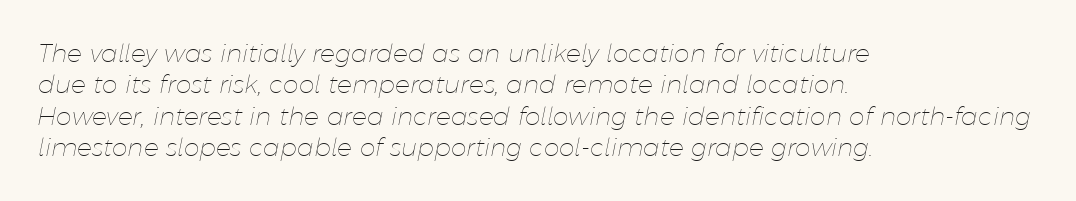
The image shows 25 px text type, italic (leaning right); set left-aligned, normal line spacing (1.26x), normal letter spacing, not underlined.
